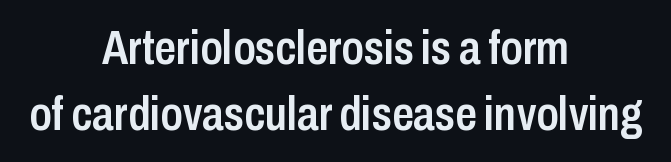
Q: Is the text bold? A: Semi-bold.
Q: Is the text italic (slanted)? A: No, it is upright.
Q: Is the typeface a serif or a sans-serif typeface? A: Sans-serif.
Q: Is the text underlined? A: No.
Q: How is the paragraph aligned? A: Centered.
Q: Is the spacing between letters normal or unusually wide? A: Normal.
Q: Is the spacing between lines tight, normal or loose? A: Normal.
Q: Width (condensed, normal, or wide)? A: Condensed.
Q: Stroke contrast? A: Low.
Q: x-height? A: Medium.
Q: Monospaced? A: No.
